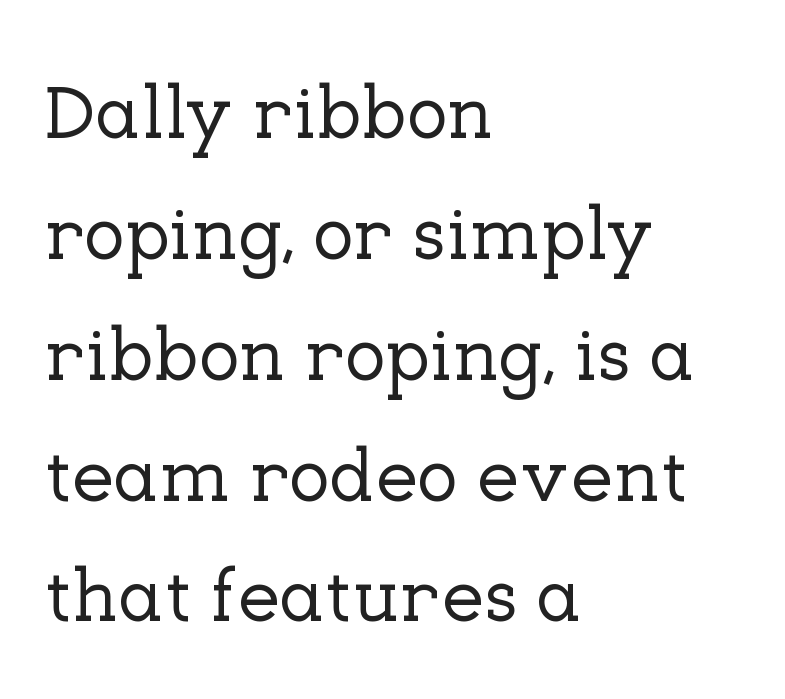
The image shows 76 px serif type, upright; set left-aligned, normal line spacing (1.59x), normal letter spacing, not underlined; low stroke contrast and a medium x-height.
